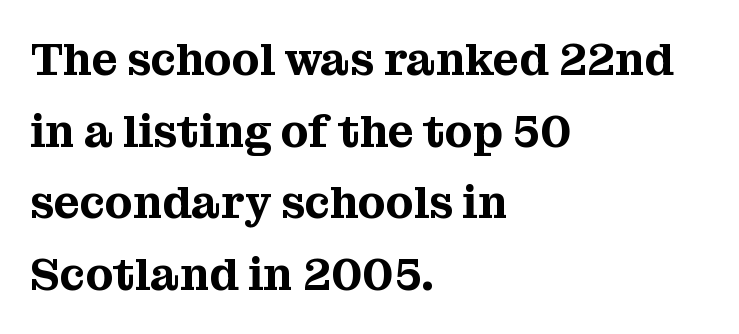
The image shows 45 px serif type, upright; set left-aligned, normal line spacing (1.59x), normal letter spacing, not underlined; medium stroke contrast and a medium x-height.
